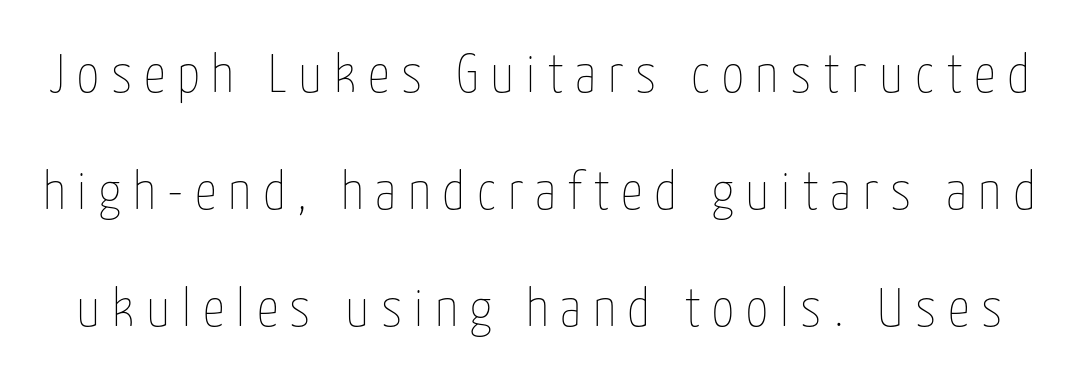
The image shows 54 px thin, condensed type, upright; set loose line spacing (2.17x), unusually wide letter spacing (+0.22 em), not underlined; low stroke contrast and a medium x-height.
